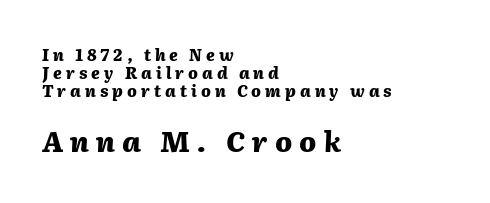
This layout puts the modest block above and the oversized block below. Vertical spacing — tight. Does the weight exceed regular? Yes, all the way to bold. The area under the type is left untouched. The letterforms stand isolated, each surrounded by extra space.
